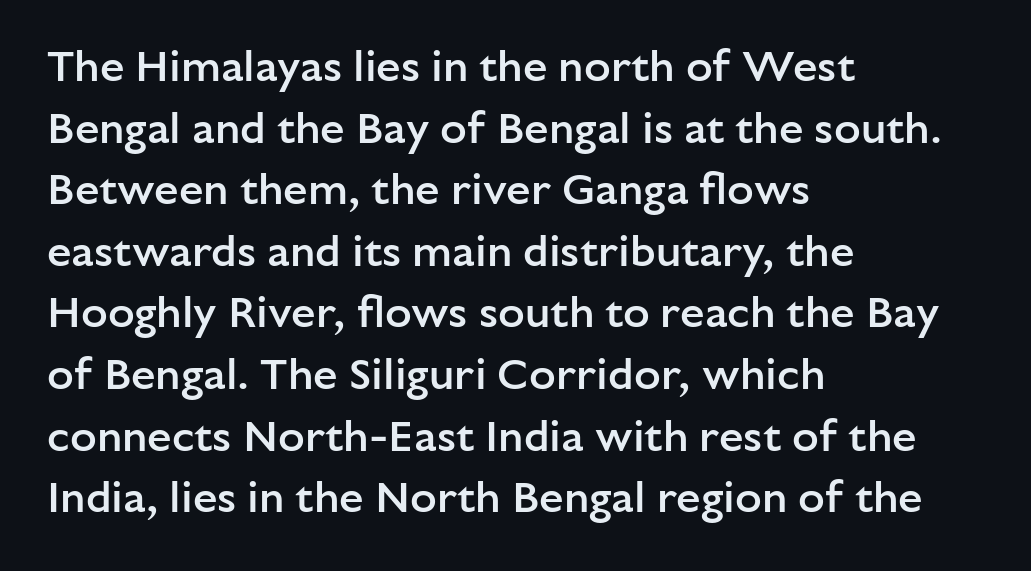
This rendering leaves character spacing at its baseline value. Look at the bottom of the vertical strokes: they stop flat, with no serifs. Baseline-to-baseline distance is the conventional proportion of letter height. Descender tails drop into unmarked territory. The sample has been set in demibold, a notch under bold. Character widths vary here, with narrow letters taking less room than wide ones.
